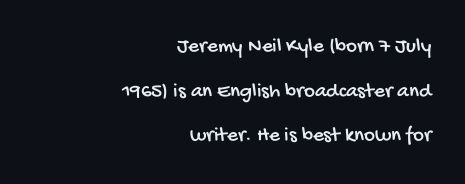
{"underline": "no", "align": "right", "line_spacing": "loose", "line_spacing_ratio": 2.12, "letter_spacing": "normal", "letter_spacing_em": 0.0, "glyph_px": 21}
